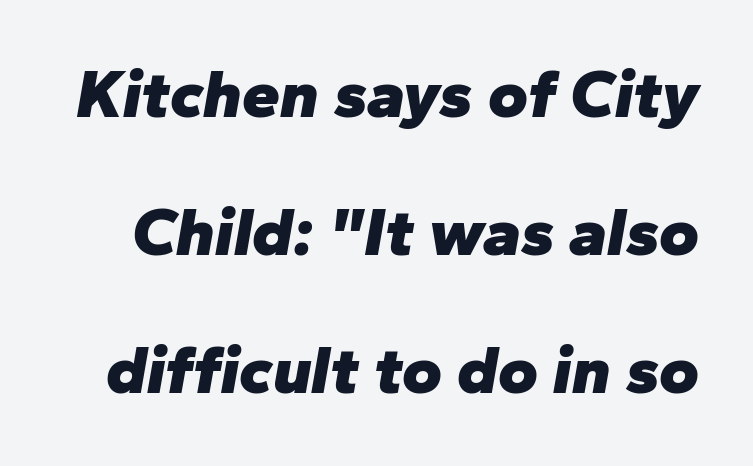
{"italic": "yes", "lean": "right", "slant_degrees": 10, "bold": "yes", "weight": "heavy", "width": "normal", "stroke_contrast": "low", "x_height": "medium", "monospaced": "no", "underline": "no", "line_spacing": "loose", "line_spacing_ratio": 2.03, "letter_spacing": "normal", "letter_spacing_em": 0.0, "glyph_px": 68}
